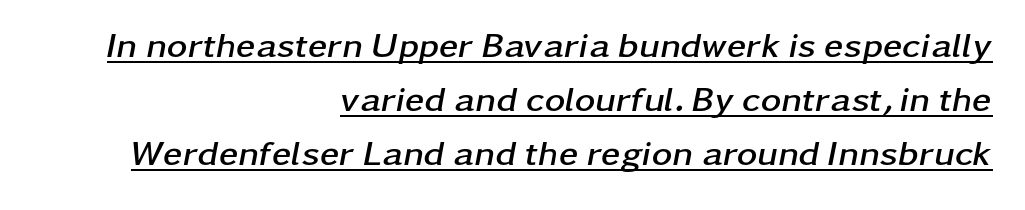
{"italic": "yes", "lean": "right", "slant_degrees": 11, "bold": "yes", "weight": "semibold", "width": "wide", "stroke_contrast": "low", "x_height": "medium", "monospaced": "no", "underline": "yes", "align": "right", "line_spacing": "normal", "line_spacing_ratio": 1.54, "letter_spacing": "normal", "letter_spacing_em": 0.0, "glyph_px": 35}
